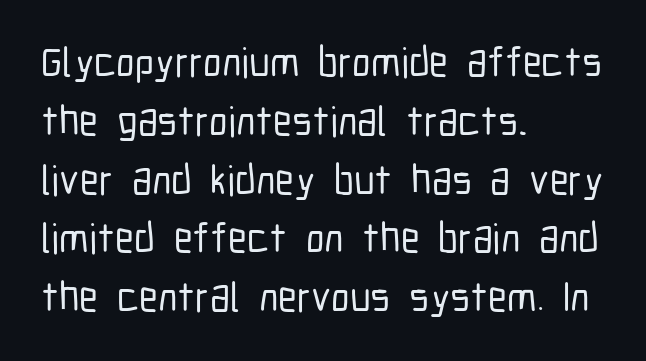
No italicization has been applied; the sample stays upright. Each new line begins a customary step beneath the previous one. The rendering anchors every line to the left-hand side. Descender tails drop into unmarked territory. In terms of letterspacing, this is plain default setting. The letters carry no serifs — their stems end cleanly without finishing strokes.
